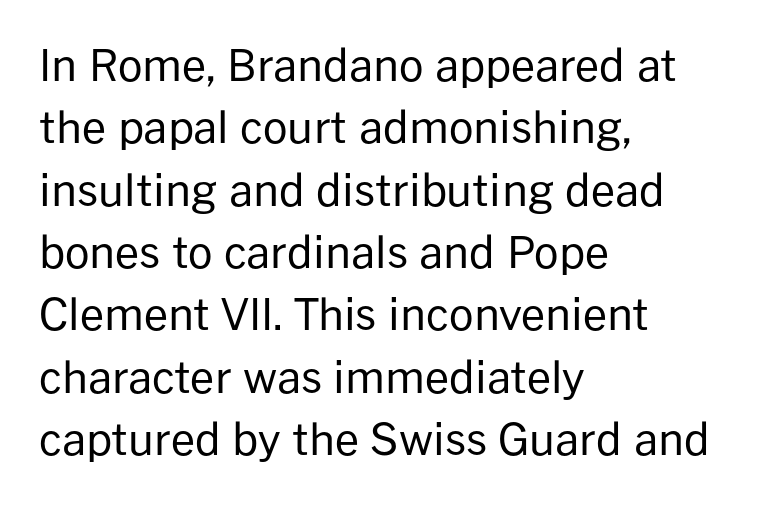
There is no visible air inserted between adjacent glyphs. When letters stand straight like this, we call the style roman or upright. Weight: regular or lighter. Students, observe: this is what conventionally led text looks like.
